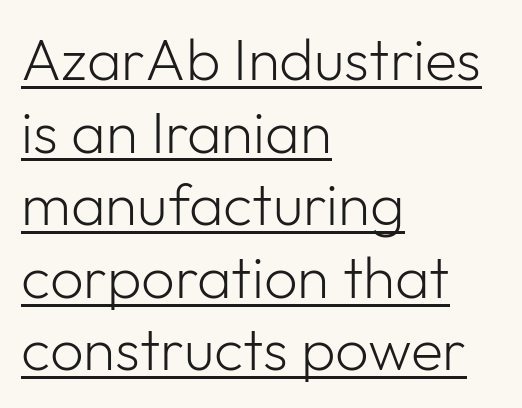
The image shows 59 px light sans-serif type, upright; set left-aligned, line spacing 1.23x, normal letter spacing, underlined; low stroke contrast and a medium x-height.
